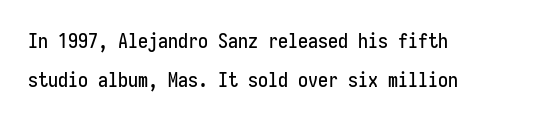
{"italic": "no", "underline": "no", "align": "left", "line_spacing": "loose", "line_spacing_ratio": 1.95, "letter_spacing": "normal", "letter_spacing_em": 0.0, "glyph_px": 20}
